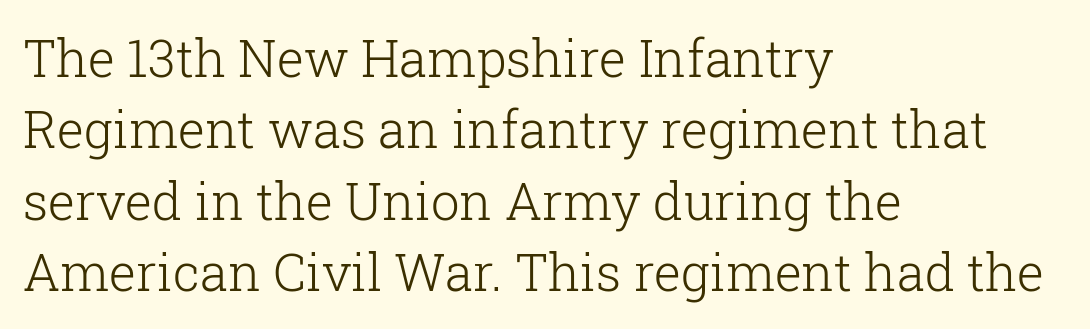
Q: Is the text bold? A: No.
Q: Is the text italic (slanted)? A: No, it is upright.
Q: Is the typeface a serif or a sans-serif typeface? A: Serif.
Q: Is the text underlined? A: No.
Q: How is the paragraph aligned? A: Left-aligned.
Q: Is the spacing between letters normal or unusually wide? A: Normal.
Q: Is the spacing between lines tight, normal or loose? A: Normal.
Q: Width (condensed, normal, or wide)? A: Normal.
Q: Stroke contrast? A: Low.
Q: x-height? A: Medium.
Q: Monospaced? A: No.
